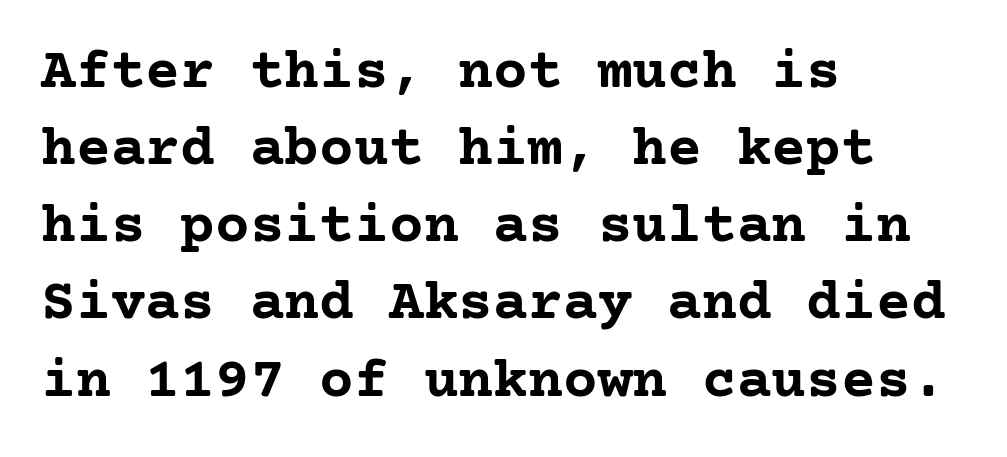
{"serif": "yes", "italic": "no", "bold": "yes", "weight": "semibold", "width": "normal", "stroke_contrast": "low", "x_height": "medium", "underline": "no", "align": "left", "line_spacing": "normal", "line_spacing_ratio": 1.33, "letter_spacing": "normal", "letter_spacing_em": 0.0, "glyph_px": 58}
